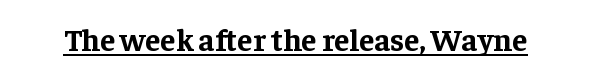
Q: Is the text bold? A: Yes.
Q: Is the text italic (slanted)? A: No, it is upright.
Q: Is the typeface a serif or a sans-serif typeface? A: Serif.
Q: Is the text underlined? A: Yes.
Q: Is the spacing between letters normal or unusually wide? A: Normal.
Q: Width (condensed, normal, or wide)? A: Normal.
Q: Stroke contrast? A: Low.
Q: x-height? A: Medium.
Q: Monospaced? A: No.
